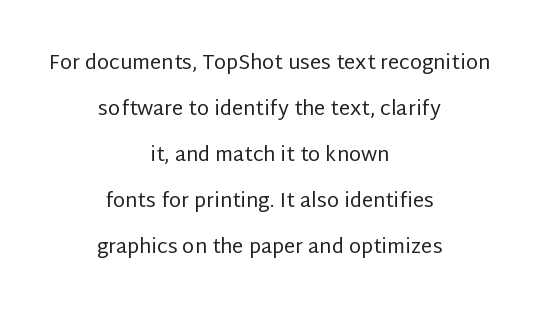
Q: Is the text bold? A: No.
Q: Is the text italic (slanted)? A: No, it is upright.
Q: Is the text underlined? A: No.
Q: How is the paragraph aligned? A: Centered.
Q: Is the spacing between letters normal or unusually wide? A: Normal.
Q: Is the spacing between lines tight, normal or loose? A: Loose.
